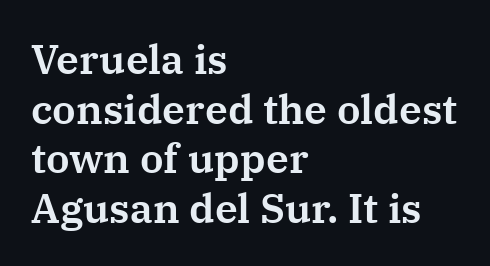
The image shows 41 px serif type, upright; set left-aligned, line spacing 1.21x, normal letter spacing, not underlined; medium stroke contrast and a medium x-height.
